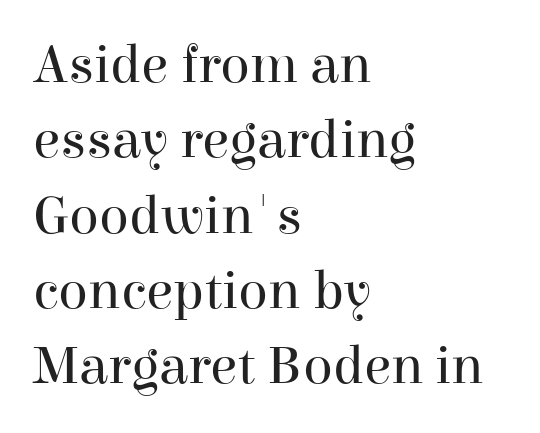
{"serif": "yes", "italic": "no", "bold": "no", "weight": "regular", "width": "normal", "stroke_contrast": "high", "x_height": "medium", "monospaced": "no", "underline": "no", "align": "left", "line_spacing": "normal", "line_spacing_ratio": 1.37, "letter_spacing": "normal", "letter_spacing_em": 0.0, "glyph_px": 55}
